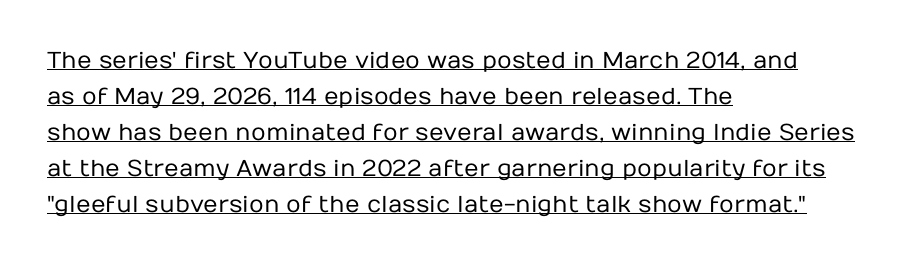
The image shows 23 px text type, upright; set left-aligned, normal line spacing (1.56x), normal letter spacing, underlined.
